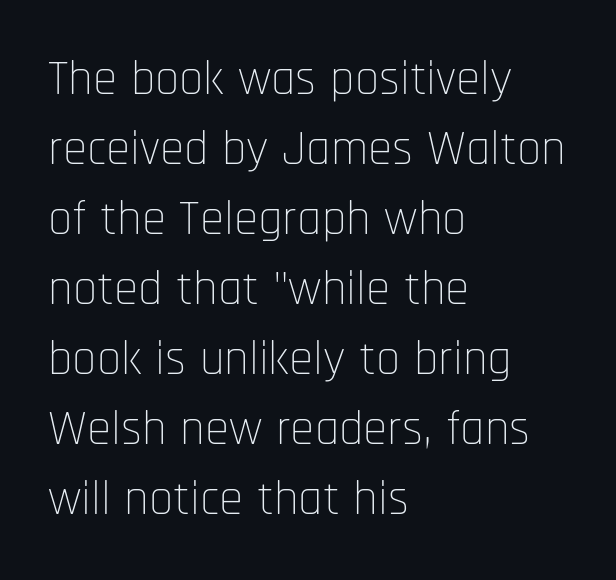
Bare-footed words on every line. Nope, not italic — everything's standing straight. This sample uses plain, unmodified letter spacing. Proportional: the letters do not fall into vertical columns.
